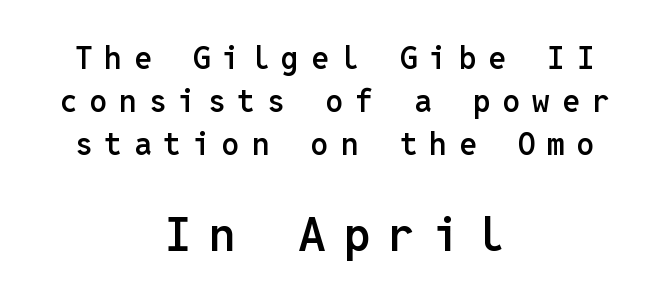
Where is the straight margin? There isn't one; the lines are centered. The lettering holds an erect, upright posture throughout. Any mark beneath the type? The region is blank. Top chunk: small. Bottom chunk: large. The horizontal fit of the characters is loose and conspicuously gappy.
